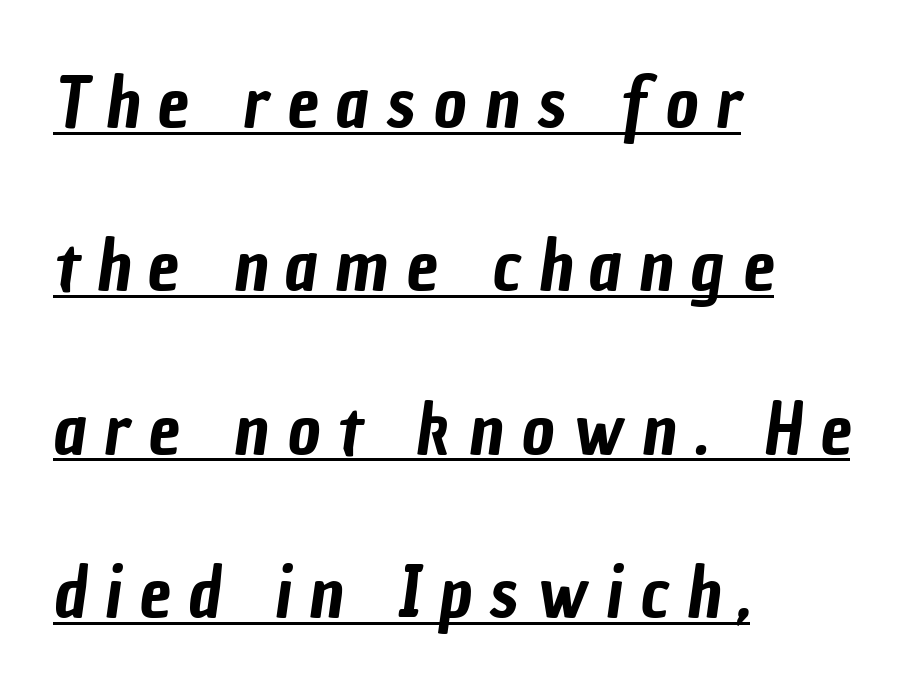
Q: Is the typeface a serif or a sans-serif typeface? A: Sans-serif.
Q: Is the text underlined? A: Yes.
Q: How is the paragraph aligned? A: Left-aligned.
Q: Is the spacing between letters normal or unusually wide? A: Unusually wide.
Q: Is the spacing between lines tight, normal or loose? A: Loose.
Q: Width (condensed, normal, or wide)? A: Condensed.
Q: Stroke contrast? A: Low.
Q: x-height? A: Medium.
Q: Monospaced? A: No.
